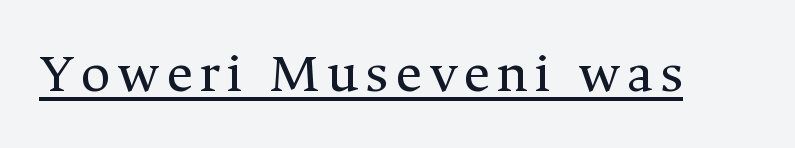
The designer went with a serif here, giving each stem small feet. The axis of the letterforms is exactly vertical. Decoration check: the copy is underlined. Proportional: the letters do not fall into vertical columns. The letters look calm and open, with moderate or lighter stems.
